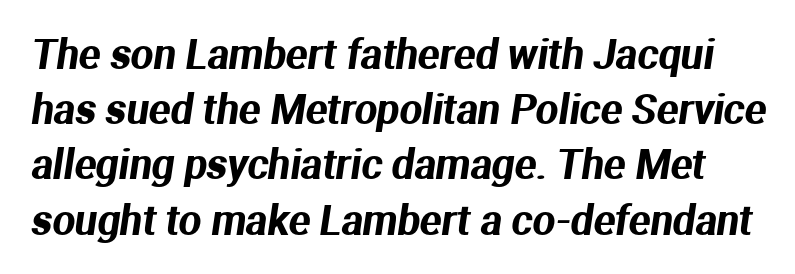
Q: Is the typeface a serif or a sans-serif typeface? A: Sans-serif.
Q: Is the text underlined? A: No.
Q: Is the spacing between letters normal or unusually wide? A: Normal.
Q: Is the spacing between lines tight, normal or loose? A: Normal.
Q: Width (condensed, normal, or wide)? A: Normal.
Q: Stroke contrast? A: Medium.
Q: x-height? A: Medium.
Q: Monospaced? A: No.
